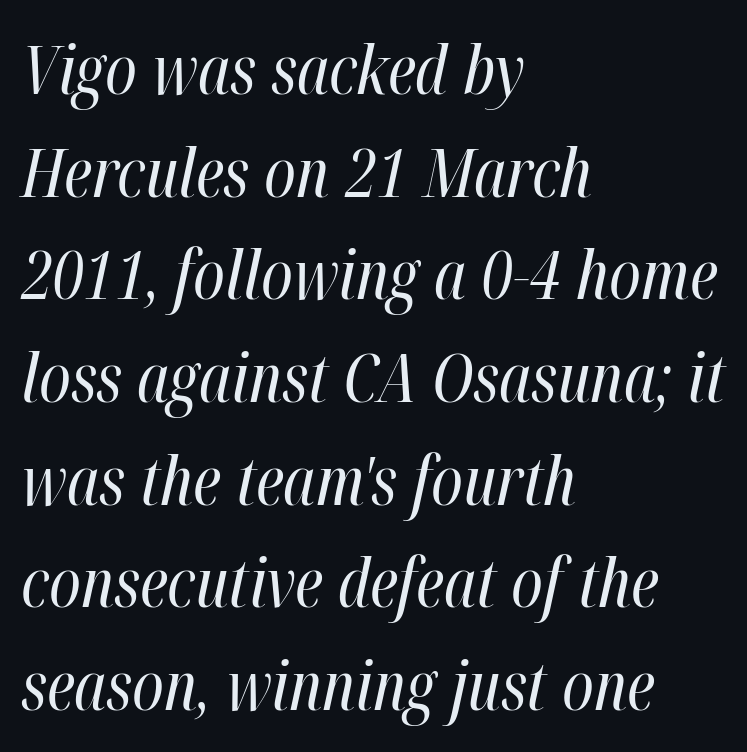
{"italic": "yes", "lean": "right", "slant_degrees": 12, "bold": "no", "weight": "regular", "width": "condensed", "stroke_contrast": "high", "x_height": "medium", "monospaced": "no", "underline": "no", "align": "left", "line_spacing": "normal", "line_spacing_ratio": 1.51, "letter_spacing": "normal", "letter_spacing_em": 0.0, "glyph_px": 68}
